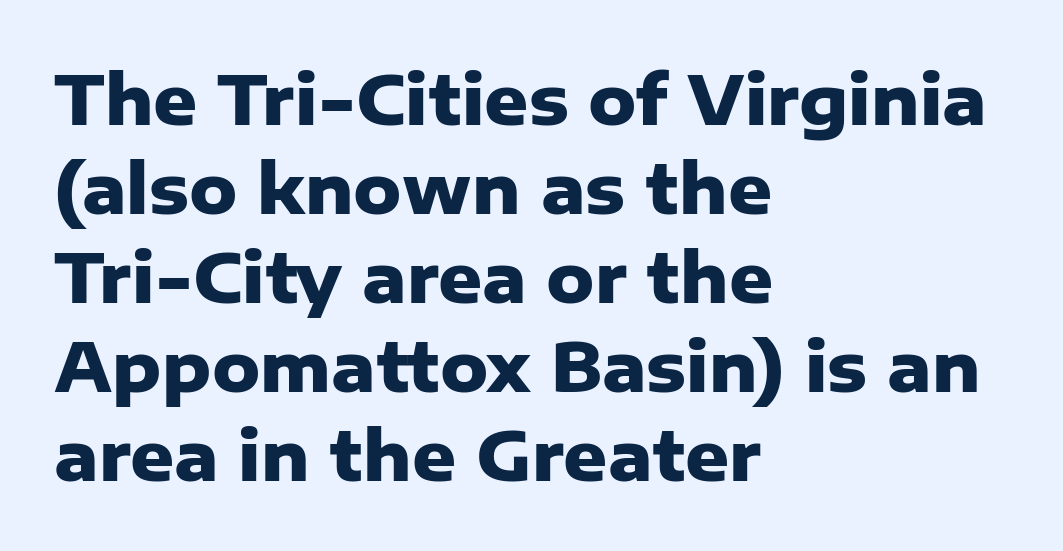
The image shows 68 px heavy sans-serif type, upright; set left-aligned, normal line spacing (1.31x), normal letter spacing, not underlined; low stroke contrast and a medium x-height.
